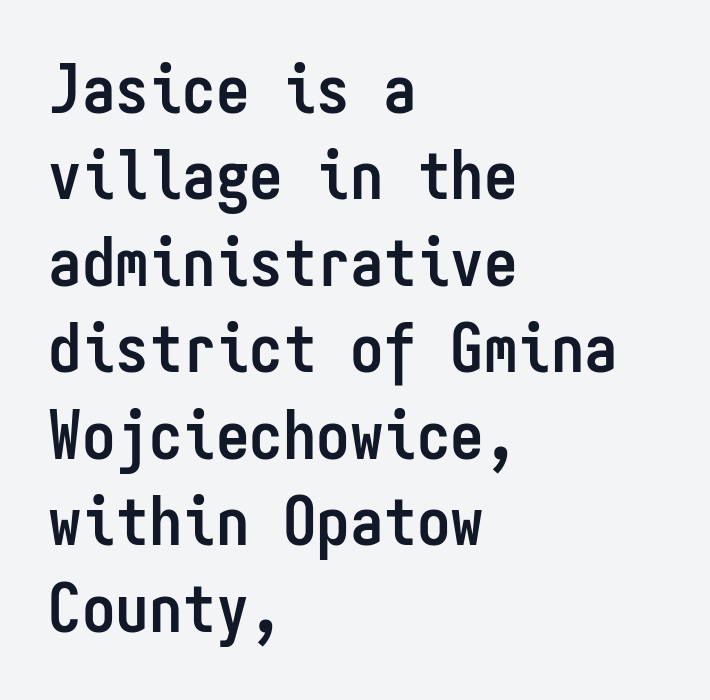
When letters stand straight like this, we call the style roman or upright. The type family on display is of the sans-serif kind. The glyphs have the mass of a bold cut. Line spacing here is normal. The passage shown is typed in a monospace face where columns stay perfectly aligned. The words here are not underlined.
